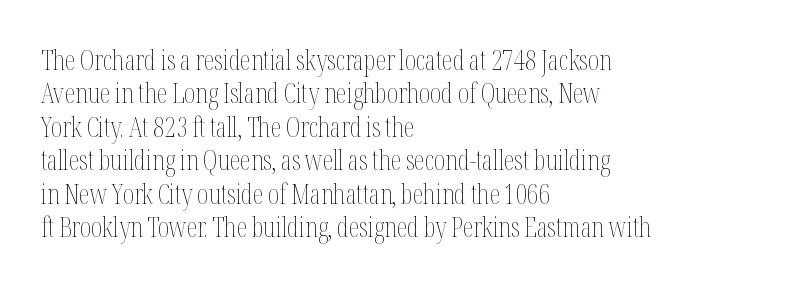
No letter is thick-stroked: the sample isn't bold. This rendering leaves character spacing at its baseline value. A bare baseline throughout the passage. Line beginnings align vertically; line endings do not. This sample uses an upright cut, with every glyph sitting square on the baseline.
